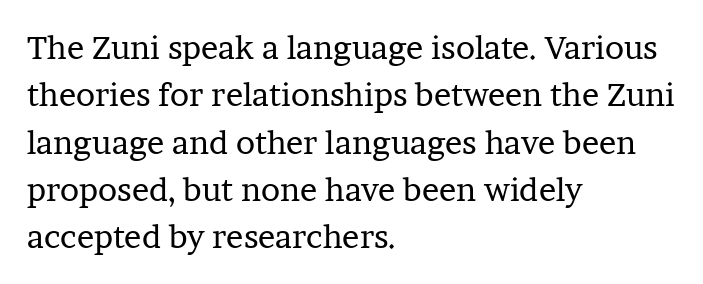
Regarding serifs, this sample has them. The string is rendered with underlining switched off. The passage shown is typed in a proportional face where columns would drift. The type sits square on the baseline with zero lean. The rows are spaced the way most documents space them.
